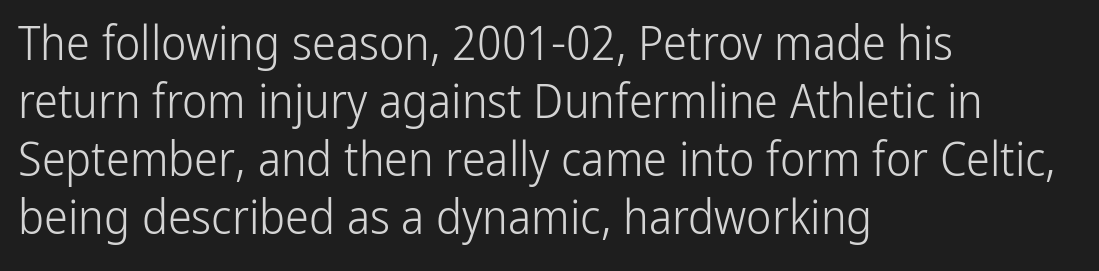
The image shows 48 px light, condensed sans-serif type, upright; set left-aligned, line spacing 1.21x, normal letter spacing, not underlined; low stroke contrast and a medium x-height.
